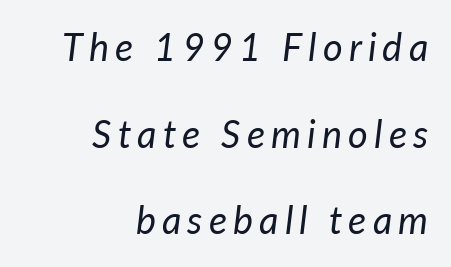
The image shows 38 px regular-weight type, italic (leaning right); set right-aligned, loose line spacing (2.28x), not underlined; low stroke contrast and a medium x-height.
